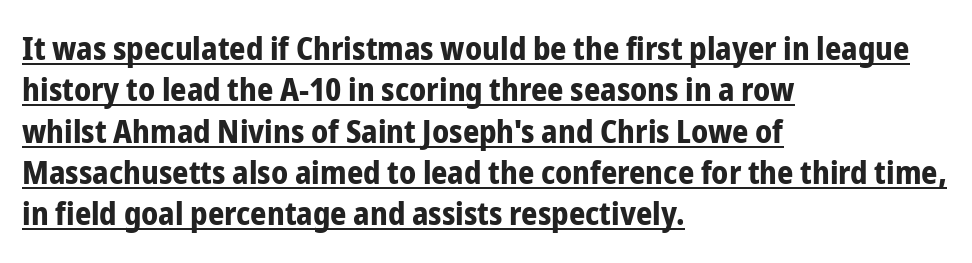
Q: Is the text bold? A: Yes.
Q: Is the text italic (slanted)? A: No, it is upright.
Q: Is the typeface a serif or a sans-serif typeface? A: Sans-serif.
Q: Is the text underlined? A: Yes.
Q: How is the paragraph aligned? A: Left-aligned.
Q: Is the spacing between letters normal or unusually wide? A: Normal.
Q: Is the spacing between lines tight, normal or loose? A: Normal.
Q: Width (condensed, normal, or wide)? A: Condensed.
Q: Stroke contrast? A: Low.
Q: x-height? A: Medium.
Q: Monospaced? A: No.
